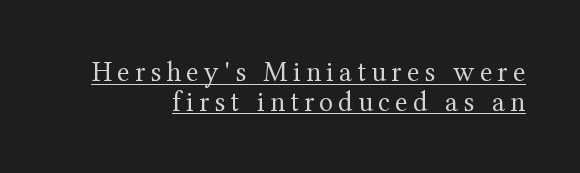
The image shows 29 px regular-weight serif type, upright; set right-aligned, tight line spacing (1.02x), underlined; medium stroke contrast and a medium x-height.
